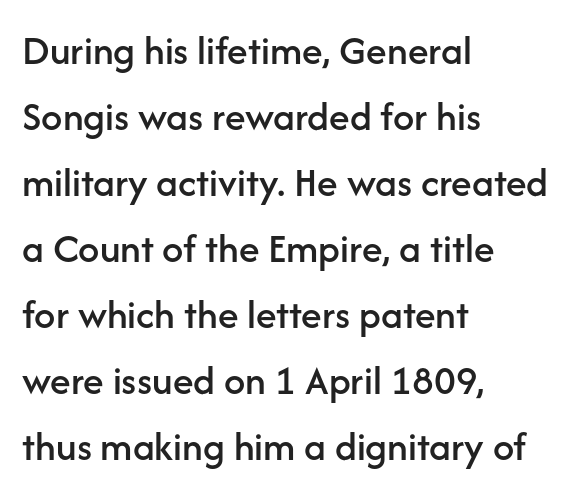
The image shows 42 px sans-serif type, upright; set left-aligned, normal line spacing (1.57x), normal letter spacing, not underlined; low stroke contrast and a medium x-height.
